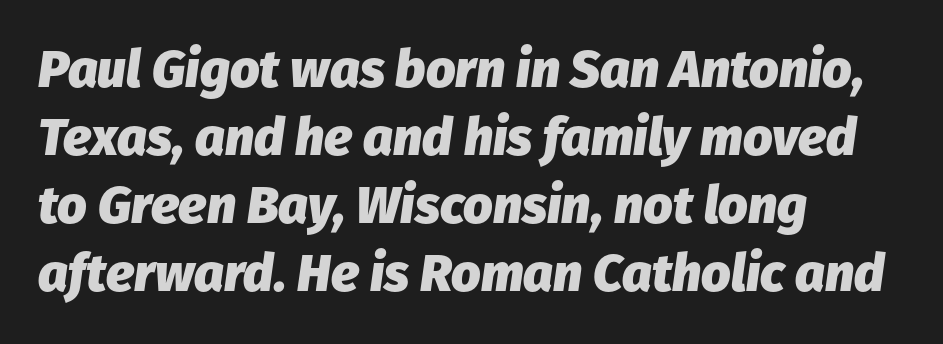
The image shows 52 px heavy type, italic (leaning right); set left-aligned, normal line spacing (1.31x), normal letter spacing, not underlined; low stroke contrast and a medium x-height.
